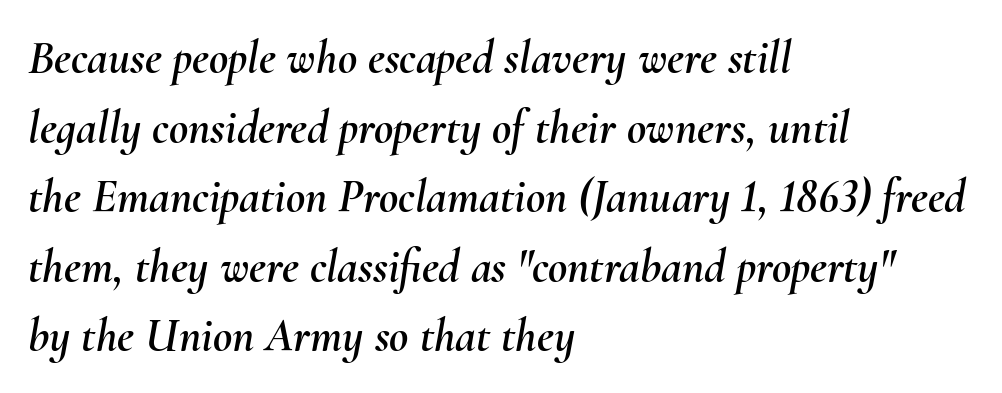
Q: Is the text italic (slanted)? A: Yes, it leans right by about 10 degrees.
Q: Is the text underlined? A: No.
Q: How is the paragraph aligned? A: Left-aligned.
Q: Is the spacing between letters normal or unusually wide? A: Normal.
Q: Is the spacing between lines tight, normal or loose? A: Normal.
Q: Width (condensed, normal, or wide)? A: Normal.
Q: Stroke contrast? A: Medium.
Q: x-height? A: Small.
Q: Monospaced? A: No.
